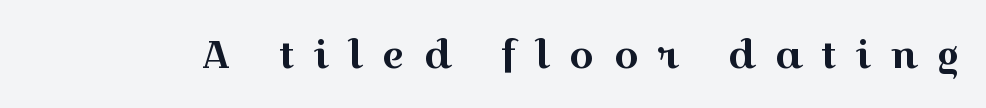
Q: Is the text italic (slanted)? A: No, it is upright.
Q: Is the typeface a serif or a sans-serif typeface? A: Serif.
Q: Is the text underlined? A: No.
Q: Is the spacing between letters normal or unusually wide? A: Unusually wide.
Q: Width (condensed, normal, or wide)? A: Wide.
Q: x-height? A: Medium.
Q: Monospaced? A: No.
